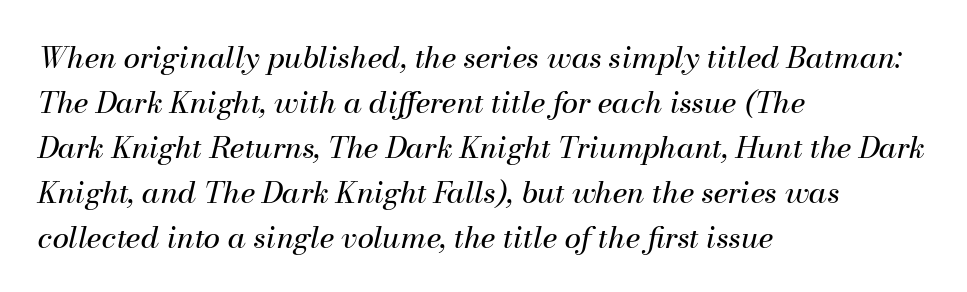
Q: Is the text bold? A: No.
Q: Is the text italic (slanted)? A: Yes, it leans right by about 13 degrees.
Q: Is the text underlined? A: No.
Q: How is the paragraph aligned? A: Left-aligned.
Q: Is the spacing between letters normal or unusually wide? A: Normal.
Q: Is the spacing between lines tight, normal or loose? A: Normal.
Q: Width (condensed, normal, or wide)? A: Normal.
Q: Stroke contrast? A: Medium.
Q: x-height? A: Small.
Q: Monospaced? A: No.
